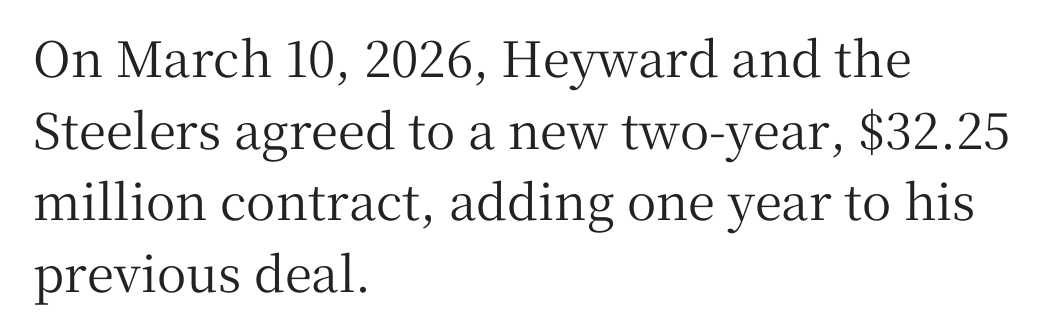
{"serif": "yes", "italic": "no", "width": "normal", "stroke_contrast": "medium", "x_height": "medium", "monospaced": "no", "underline": "no", "align": "left", "line_spacing": "normal", "line_spacing_ratio": 1.46, "letter_spacing": "normal", "letter_spacing_em": 0.0, "glyph_px": 49}
